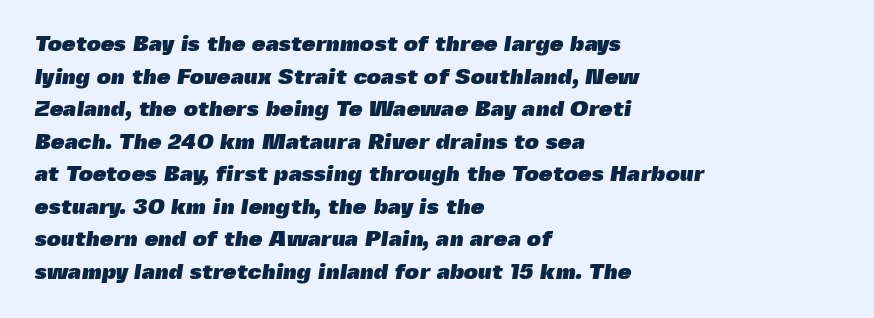
Q: Is the text bold? A: Yes.
Q: Is the text underlined? A: No.
Q: How is the paragraph aligned? A: Left-aligned.
Q: Is the spacing between letters normal or unusually wide? A: Normal.
Q: Is the spacing between lines tight, normal or loose? A: Normal.
